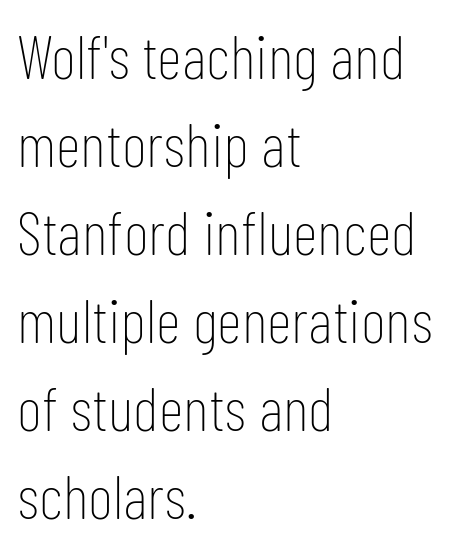
Grotesque or geometric, the face here clearly has no serifs. The tracking reads as untouched default to a designer's eye. A typesetter would call this proportional, since set widths differ per character. Compared with a centered layout, this one pins lines to the left instead. Summary of vertical rhythm: regular, with standard interline spacing.
